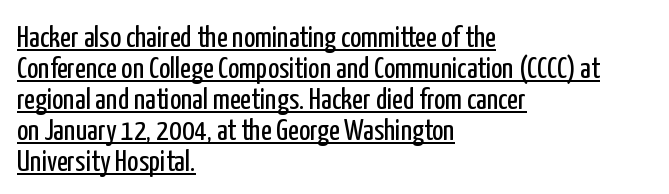
The image shows 30 px regular-weight, condensed sans-serif type, upright; set left-aligned, tight line spacing (1.03x), normal letter spacing, underlined; low stroke contrast and a medium x-height.
